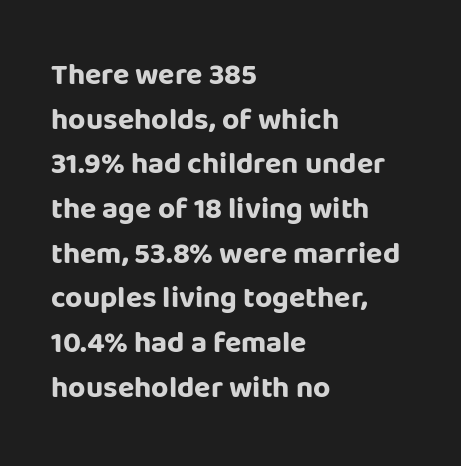
The image shows 30 px bold sans-serif type, upright; set left-aligned, normal line spacing (1.49x), normal letter spacing, not underlined; low stroke contrast and a large x-height.
